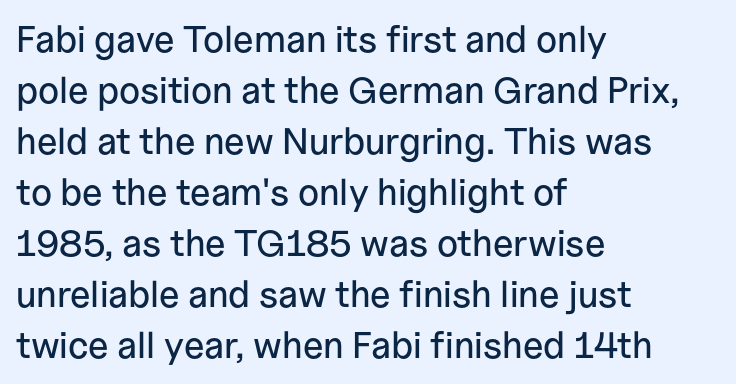
Q: Is the text italic (slanted)? A: No, it is upright.
Q: Is the typeface a serif or a sans-serif typeface? A: Sans-serif.
Q: Is the text underlined? A: No.
Q: How is the paragraph aligned? A: Left-aligned.
Q: Is the spacing between letters normal or unusually wide? A: Normal.
Q: Is the spacing between lines tight, normal or loose? A: Normal.
Q: Width (condensed, normal, or wide)? A: Normal.
Q: Stroke contrast? A: Low.
Q: x-height? A: Medium.
Q: Monospaced? A: No.
